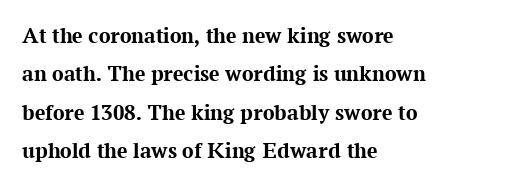
Q: Is the text bold? A: Yes.
Q: Is the text italic (slanted)? A: No, it is upright.
Q: Is the text underlined? A: No.
Q: How is the paragraph aligned? A: Left-aligned.
Q: Is the spacing between letters normal or unusually wide? A: Normal.
Q: Is the spacing between lines tight, normal or loose? A: Normal.
